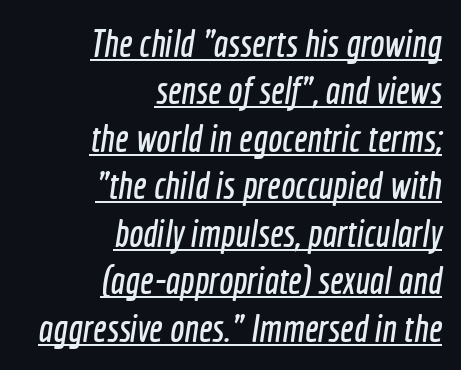
The image shows 38 px condensed sans-serif type; set right-aligned, normal line spacing (1.25x), normal letter spacing, underlined; a medium x-height.
